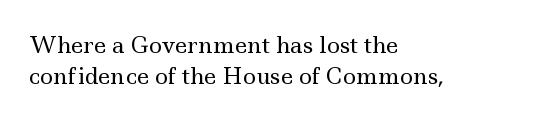
Summary of vertical rhythm: regular, with standard interline spacing. Short note: letters normally spaced. The font's upright variant was chosen for this text. Casual observation: everything's shoved over to the left.
